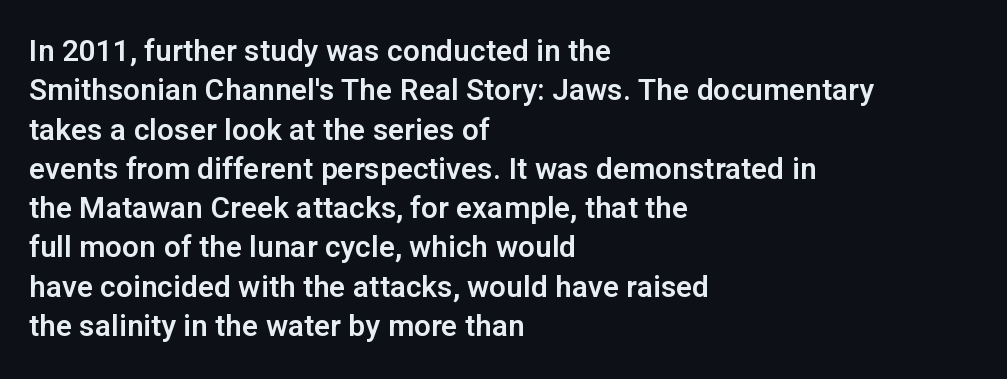
Letters rest on an invisible, unmarked baseline. Baseline-to-baseline distance is the conventional proportion of letter height. Nothing sits at the stroke ends, so this counts as sans-serif. How are the letters spaced? Ordinarily, with no added tracking.
